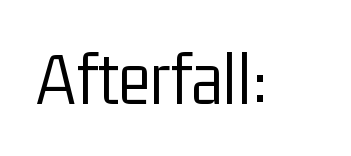
{"serif": "no", "italic": "no", "bold": "no", "weight": "light", "width": "condensed", "stroke_contrast": "low", "x_height": "medium", "monospaced": "no", "underline": "no", "letter_spacing": "normal", "letter_spacing_em": 0.0, "glyph_px": 76}
